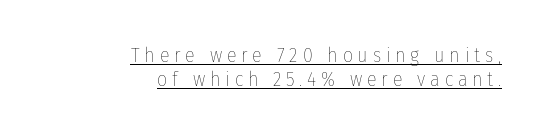
The image shows 20 px text type, upright; set right-aligned, line spacing 1.2x, unusually wide letter spacing (+0.24 em), underlined.
